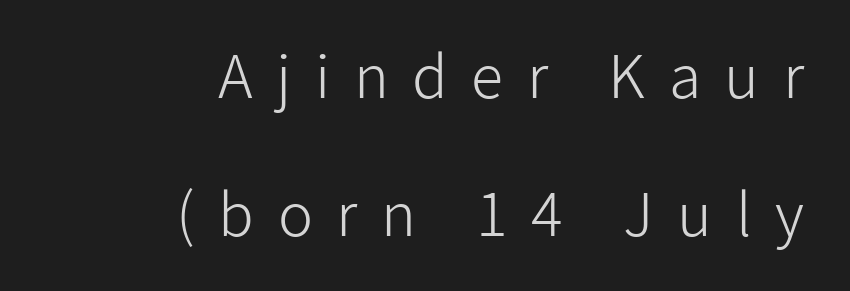
Q: Is the text bold? A: No.
Q: Is the text italic (slanted)? A: No, it is upright.
Q: Is the typeface a serif or a sans-serif typeface? A: Sans-serif.
Q: Is the text underlined? A: No.
Q: How is the paragraph aligned? A: Right-aligned.
Q: Is the spacing between letters normal or unusually wide? A: Unusually wide.
Q: Is the spacing between lines tight, normal or loose? A: Loose.
Q: Width (condensed, normal, or wide)? A: Normal.
Q: Stroke contrast? A: Low.
Q: x-height? A: Medium.
Q: Monospaced? A: No.
